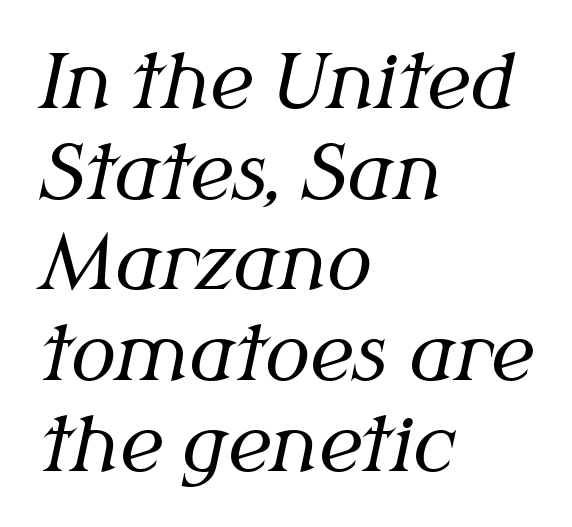
Q: Is the text bold? A: No.
Q: Is the text italic (slanted)? A: Yes, it leans right by about 12 degrees.
Q: Is the typeface a serif or a sans-serif typeface? A: Serif.
Q: Is the text underlined? A: No.
Q: How is the paragraph aligned? A: Left-aligned.
Q: Is the spacing between letters normal or unusually wide? A: Normal.
Q: Width (condensed, normal, or wide)? A: Normal.
Q: Stroke contrast? A: Medium.
Q: x-height? A: Medium.
Q: Monospaced? A: No.
